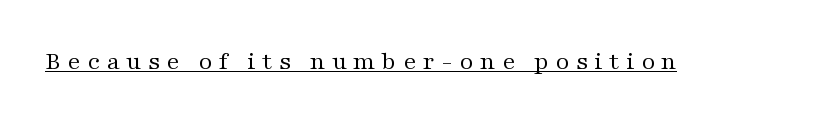
Q: Is the text bold? A: No.
Q: Is the text italic (slanted)? A: No, it is upright.
Q: Is the text underlined? A: Yes.
Q: Is the spacing between letters normal or unusually wide? A: Unusually wide.
